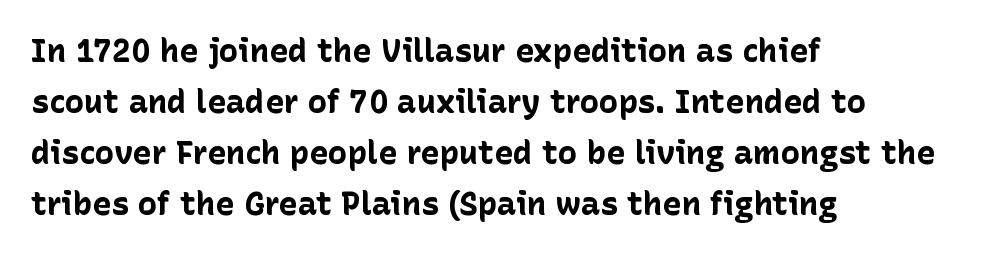
{"serif": "no", "italic": "no", "bold": "yes", "weight": "bold", "width": "normal", "stroke_contrast": "low", "x_height": "medium", "monospaced": "no", "underline": "no", "align": "left", "line_spacing": "normal", "line_spacing_ratio": 1.59, "letter_spacing": "normal", "letter_spacing_em": 0.0, "glyph_px": 32}
